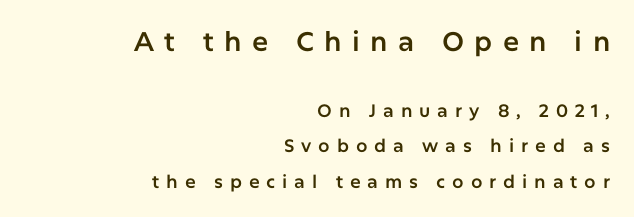
The paragraph has a hard right edge and a soft left edge. Leading is clearly above the norm, producing a sparse column. Bigger letters appear in the top chunk; the bottom chunk is reduced. The gap between lines stays unmarked.
